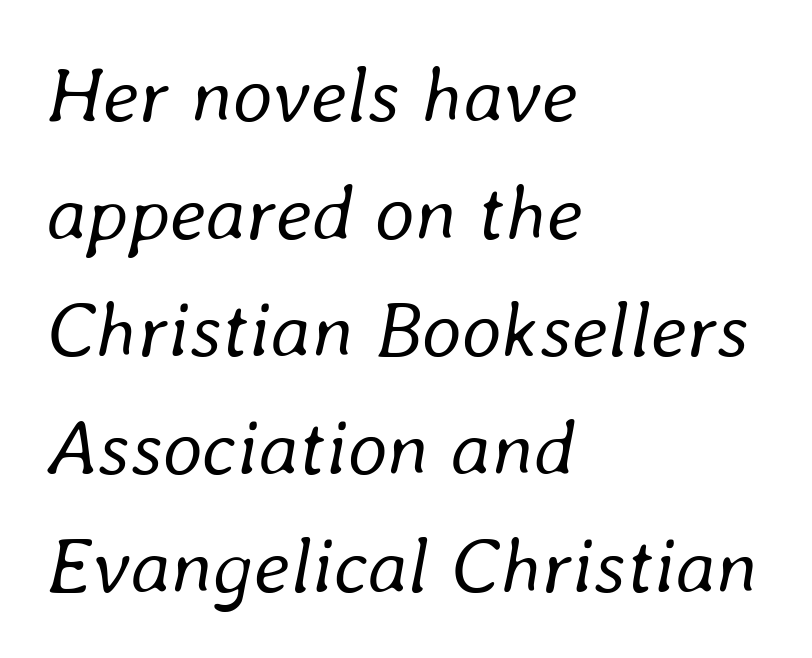
The image shows 79 px regular-weight type, italic (leaning right); set left-aligned, normal line spacing (1.49x), normal letter spacing, not underlined; low stroke contrast and a medium x-height.
